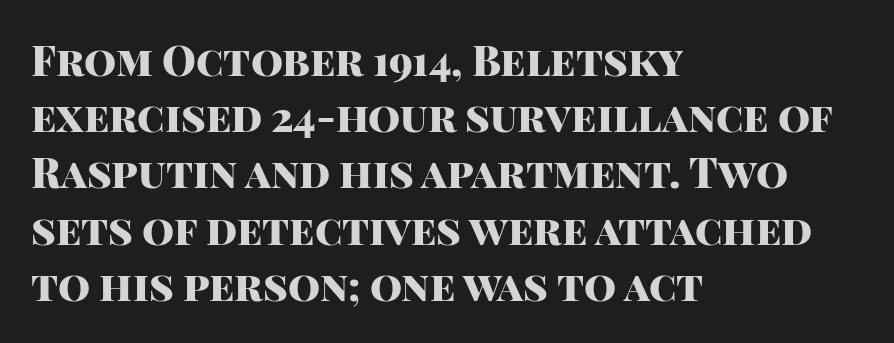
{"serif": "no", "italic": "no", "bold": "yes", "weight": "heavy", "width": "normal", "stroke_contrast": "high", "x_height": "large", "monospaced": "no", "underline": "no", "align": "left", "line_spacing": "normal", "line_spacing_ratio": 1.37, "letter_spacing": "normal", "letter_spacing_em": 0.0, "glyph_px": 41}
